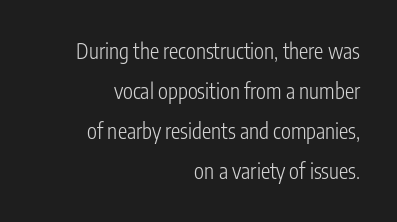
The glyphs are unaccompanied by any horizontal stroke below them. Look at the tracking — it's just the regular setting, nothing added. These lines stand farther apart than default settings would place them. This is not heavy type; no bold has been used. Line endings align vertically; line beginnings do not. Does the lettering tilt? It doesn't — this is upright.
